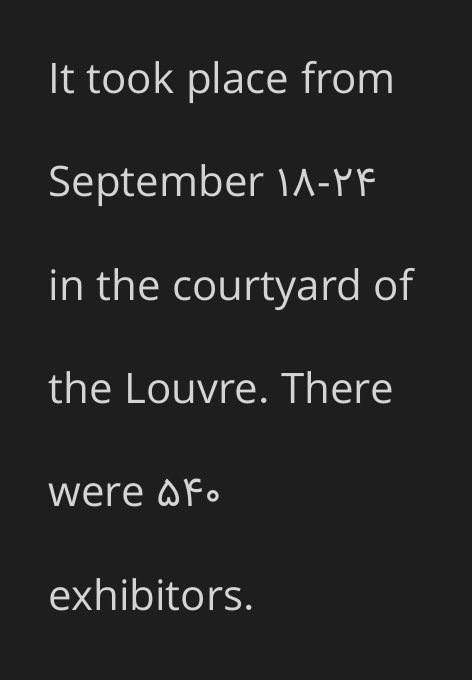
Q: Is the text bold? A: No.
Q: Is the text italic (slanted)? A: No, it is upright.
Q: Is the typeface a serif or a sans-serif typeface? A: Sans-serif.
Q: Is the text underlined? A: No.
Q: How is the paragraph aligned? A: Left-aligned.
Q: Is the spacing between letters normal or unusually wide? A: Normal.
Q: Is the spacing between lines tight, normal or loose? A: Loose.
Q: Width (condensed, normal, or wide)? A: Normal.
Q: Stroke contrast? A: Low.
Q: x-height? A: Medium.
Q: Monospaced? A: No.
